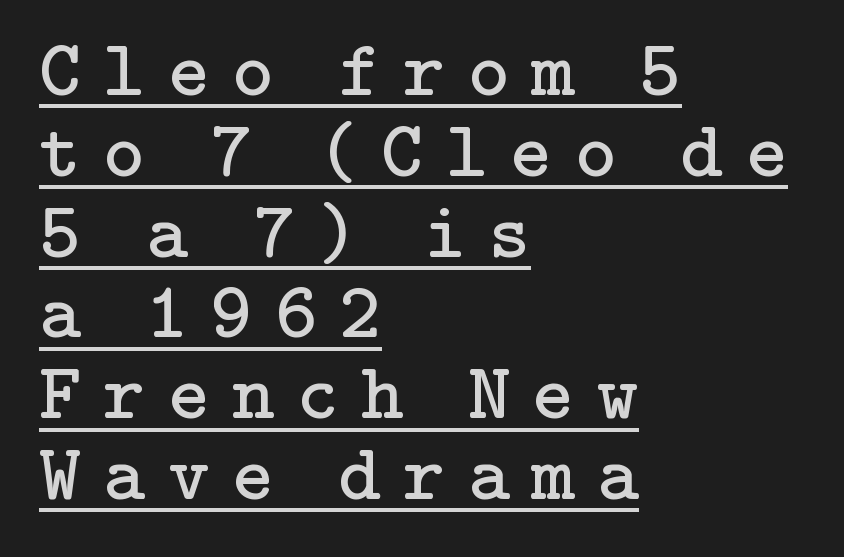
The image shows 80 px regular-weight serif type, upright; set left-aligned, tight line spacing (1.01x), unusually wide letter spacing (+0.28 em), underlined; low stroke contrast and a medium x-height.
